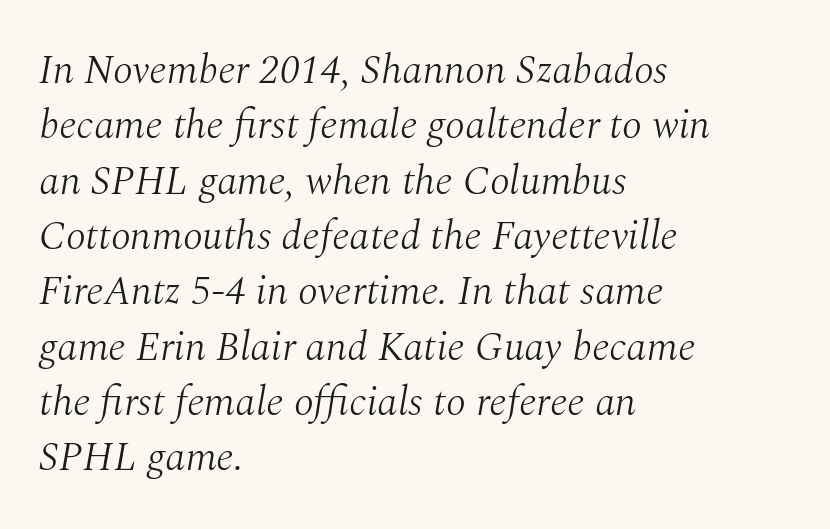
The image shows 41 px light serif type, italic (leaning right); set left-aligned, normal line spacing (1.35x), normal letter spacing, not underlined; medium stroke contrast and a medium x-height.
